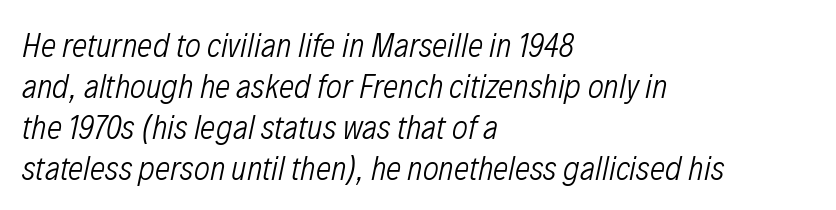
The paragraph shown leans on its left margin. Italic: yes, the glyphs are oblique. A bare baseline throughout the passage. These lines are rendered in a variable-pitch font. No letter is thick-stroked: the sample isn't bold. Tracking value appears to be zero — textbook default spacing.
